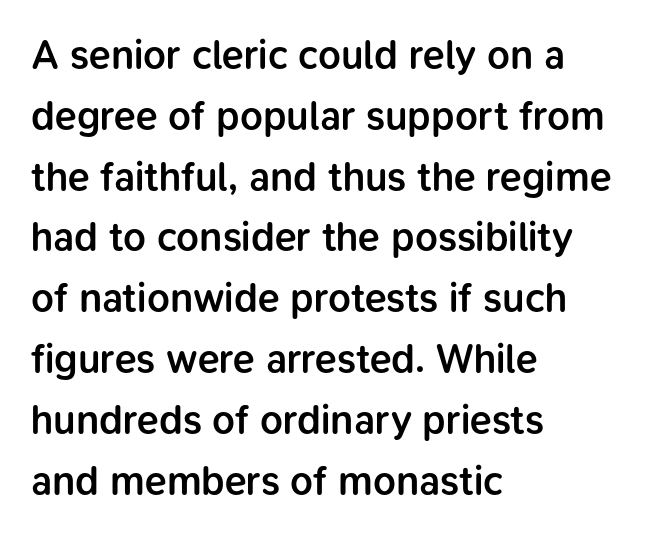
The gaps between neighbouring characters are ordinary and unremarkable. The paragraph has a hard left edge and a soft right edge. The glyphs are unaccompanied by any horizontal stroke below them. The rendering shows plain stroke endings on the letterforms — a sans-serif design.
